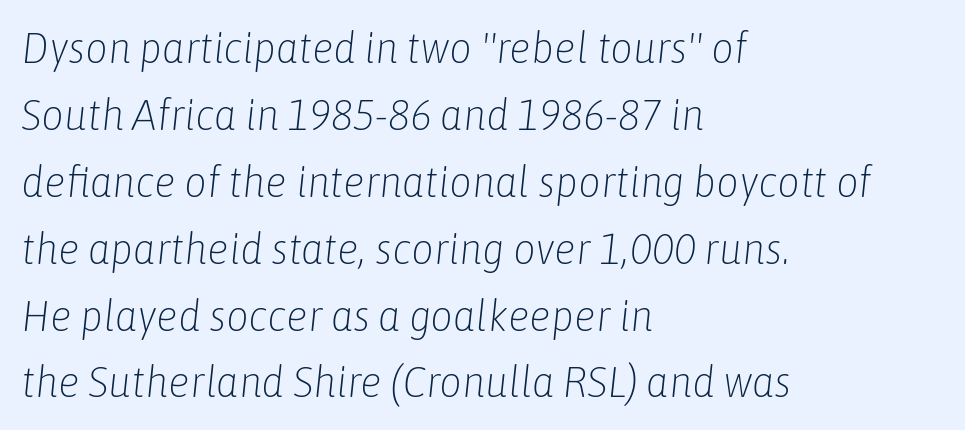
There's an unmistakable incline to the writing here. Underline: absent. How would I describe the line gaps? Plain and ordinary. These lines stack with their left ends in a neat column. Looks like regular typesetting: each glyph gets only the width it needs.
